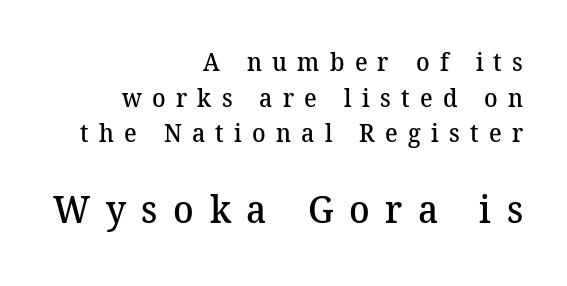
The image shows 38 px semibold serif type; set right-aligned, normal line spacing (1.43x), unusually wide letter spacing (+0.41 em), not underlined; the second (bottom) block is 1.52x larger; medium stroke contrast and a medium x-height.
